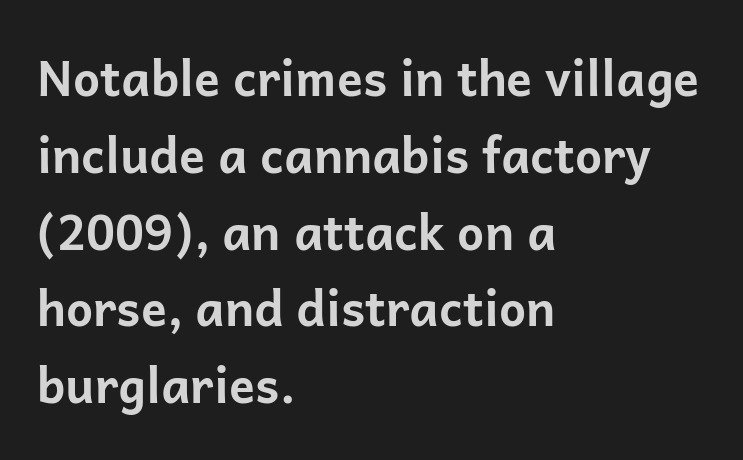
{"serif": "no", "italic": "no", "bold": "yes", "weight": "bold", "width": "normal", "stroke_contrast": "low", "x_height": "medium", "monospaced": "no", "underline": "no", "align": "left", "line_spacing": "normal", "line_spacing_ratio": 1.6, "letter_spacing": "normal", "letter_spacing_em": 0.0, "glyph_px": 48}
